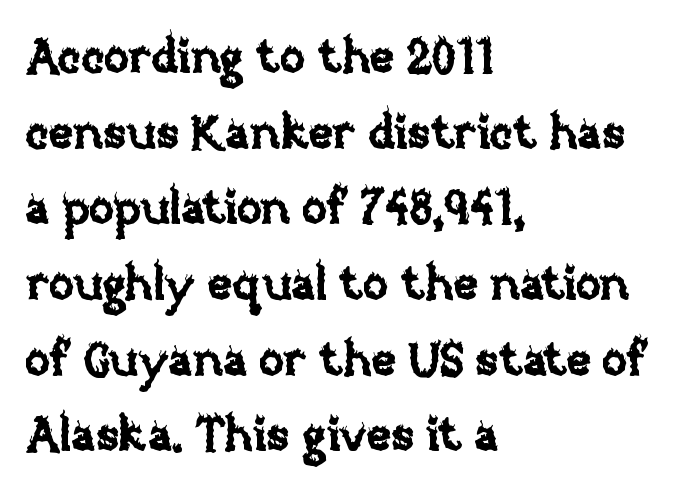
{"italic": "no", "width": "normal", "stroke_contrast": "low", "x_height": "large", "monospaced": "no", "underline": "no", "align": "left", "line_spacing": "normal", "line_spacing_ratio": 1.61, "letter_spacing": "normal", "letter_spacing_em": 0.0, "glyph_px": 47}
